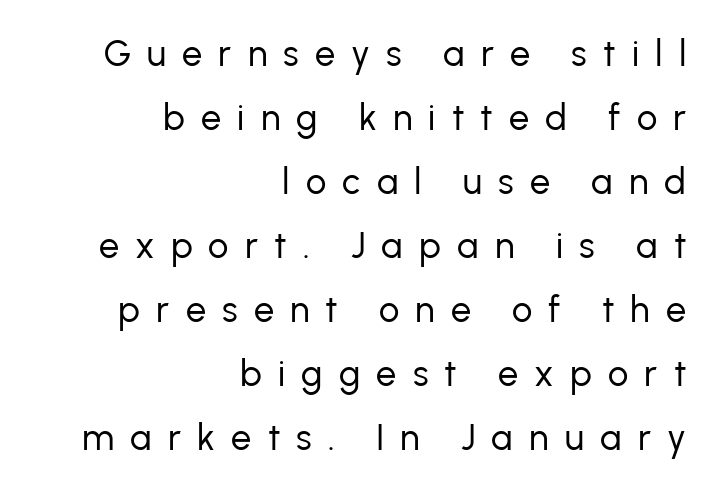
The image shows 36 px regular-weight sans-serif type, upright; set right-aligned, line spacing 1.78x, unusually wide letter spacing (+0.45 em), not underlined; low stroke contrast and a medium x-height.
